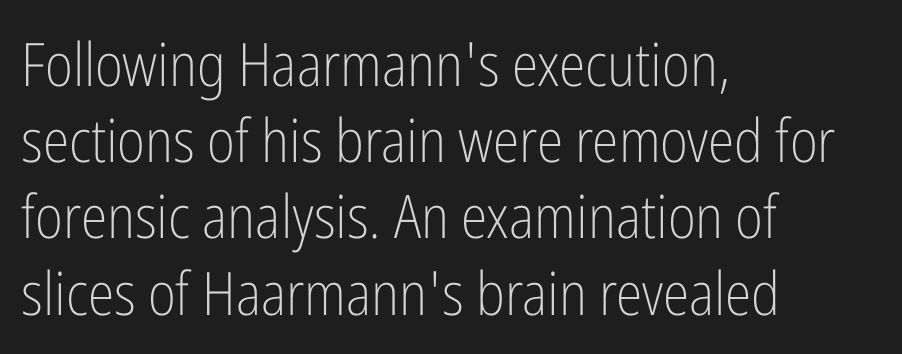
The image shows 60 px light, condensed sans-serif type, upright; set left-aligned, normal line spacing (1.27x), normal letter spacing, not underlined; low stroke contrast and a medium x-height.
